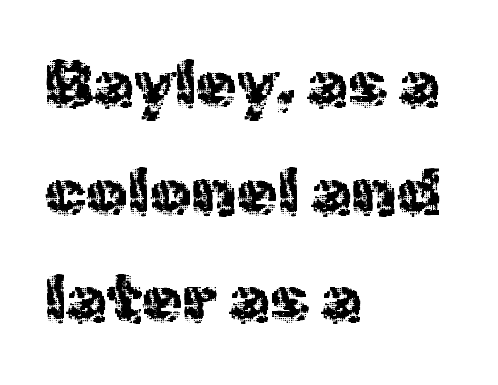
The image shows 66 px sans-serif type, upright; set left-aligned, normal line spacing (1.63x), normal letter spacing, not underlined; a medium x-height.
